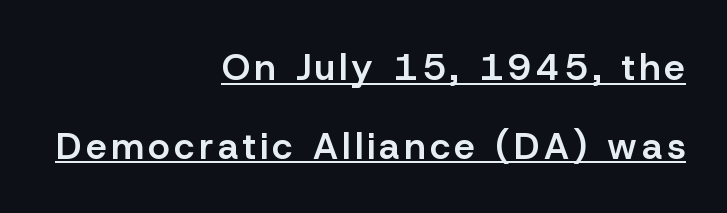
{"serif": "no", "italic": "no", "bold": "semi", "weight": "semibold", "width": "normal", "stroke_contrast": "low", "x_height": "medium", "monospaced": "no", "underline": "yes", "align": "right", "line_spacing": "loose", "line_spacing_ratio": 2.13, "glyph_px": 37}
